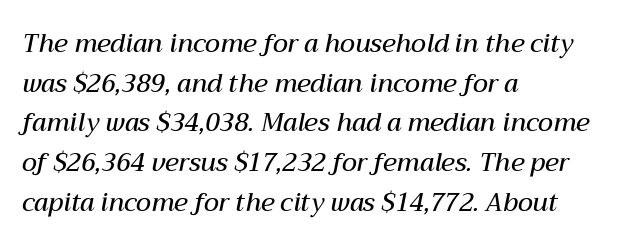
Typesetter's note: demi weight, one step under bold. The rendering anchors every line to the left-hand side. Reading down the column, the eye jumps a familiar distance to each next line. Any mark beneath the type? The region is blank.
